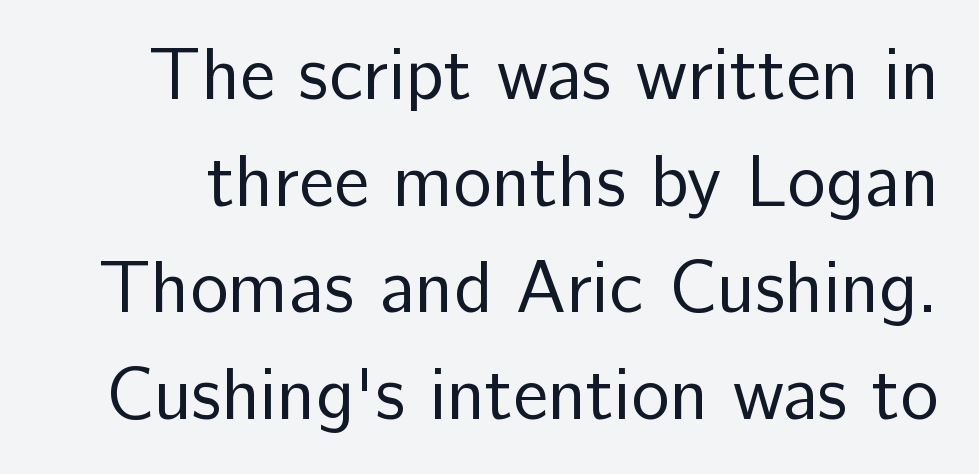
{"serif": "no", "italic": "no", "bold": "no", "weight": "regular", "width": "normal", "stroke_contrast": "low", "x_height": "medium", "monospaced": "no", "underline": "no", "line_spacing": "normal", "line_spacing_ratio": 1.46, "letter_spacing": "normal", "letter_spacing_em": 0.0, "glyph_px": 73}
